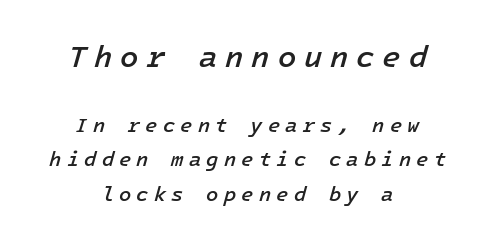
The line texture is sparse and dotted thanks to wide tracking. Short and long lines alike share a common midpoint. This sample uses an oblique cut, with every glyph tilted off the vertical. Semibold letterforms, between regular and bold.
